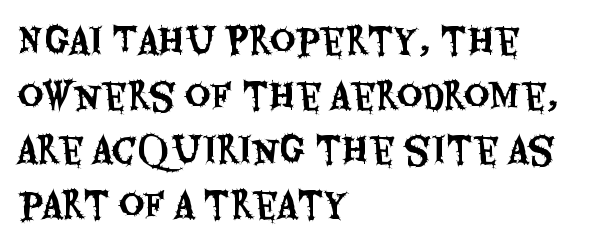
If you drew a ruler down the left edge, every line would touch it. Note the varied advance widths — an 'i' is clearly narrower than an 'm'. The gap between lines stays unmarked. The block of text has a typical density, with ordinary space between rows. Are there feet on the stems? There aren't — it's a sans.
